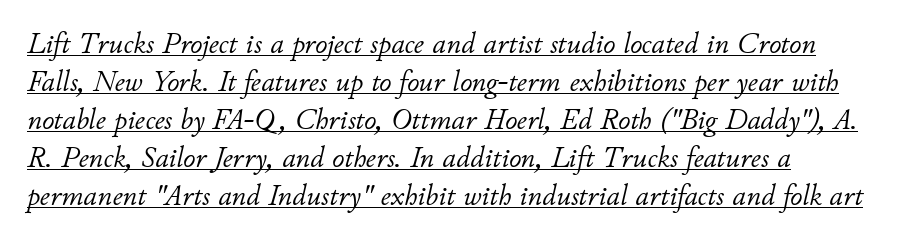
The image shows 30 px light type, italic (leaning right); set normal line spacing (1.27x), normal letter spacing, underlined; low stroke contrast and a small x-height.
